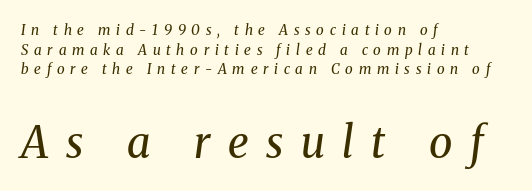
The image shows 43 px regular-weight serif type, italic (leaning right); set left-aligned, normal line spacing (1.41x), unusually wide letter spacing (+0.41 em), not underlined; the second (bottom) block is 3.07x larger; medium stroke contrast and a medium x-height.
